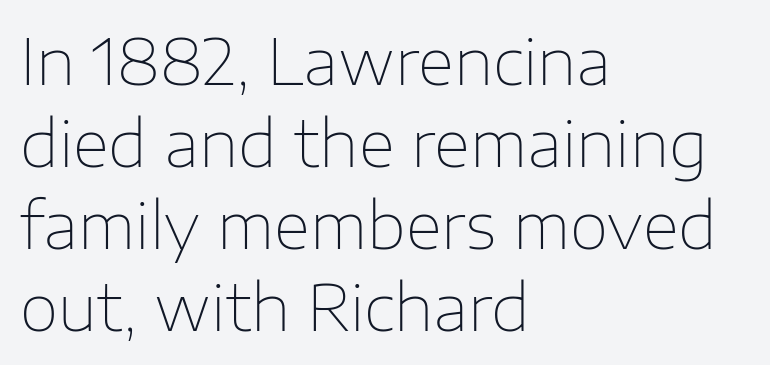
Q: Is the text bold? A: No.
Q: Is the text italic (slanted)? A: No, it is upright.
Q: Is the typeface a serif or a sans-serif typeface? A: Sans-serif.
Q: Is the text underlined? A: No.
Q: How is the paragraph aligned? A: Left-aligned.
Q: Is the spacing between letters normal or unusually wide? A: Normal.
Q: Is the spacing between lines tight, normal or loose? A: Normal.
Q: Width (condensed, normal, or wide)? A: Normal.
Q: Stroke contrast? A: Low.
Q: x-height? A: Medium.
Q: Monospaced? A: No.
